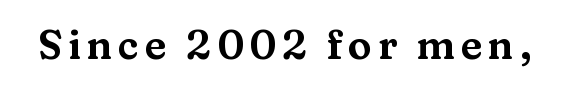
Q: Is the text italic (slanted)? A: No, it is upright.
Q: Is the typeface a serif or a sans-serif typeface? A: Serif.
Q: Is the text underlined? A: No.
Q: Width (condensed, normal, or wide)? A: Wide.
Q: Stroke contrast? A: Medium.
Q: x-height? A: Medium.
Q: Monospaced? A: No.
